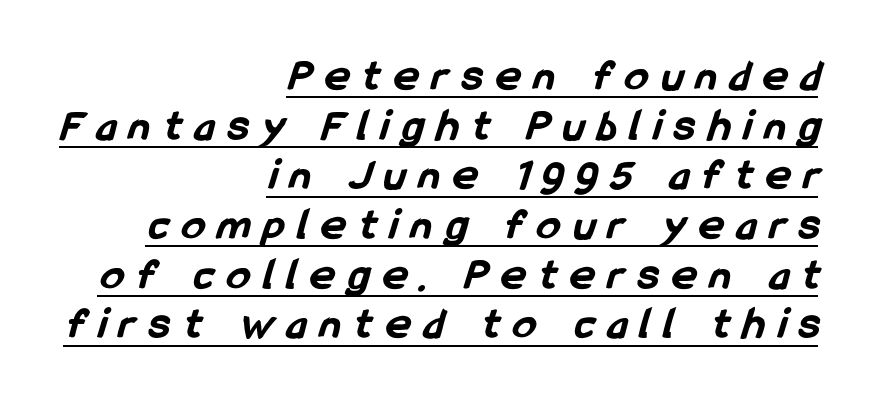
Q: Is the text bold? A: Yes.
Q: Is the typeface a serif or a sans-serif typeface? A: Sans-serif.
Q: Is the text underlined? A: Yes.
Q: How is the paragraph aligned? A: Right-aligned.
Q: Is the spacing between letters normal or unusually wide? A: Unusually wide.
Q: Is the spacing between lines tight, normal or loose? A: Tight.
Q: Width (condensed, normal, or wide)? A: Condensed.
Q: Stroke contrast? A: Low.
Q: x-height? A: Medium.
Q: Monospaced? A: No.
